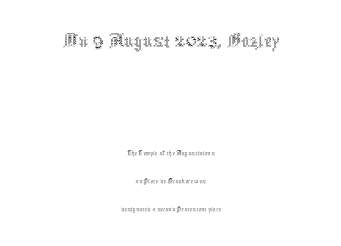
The image shows 44 px thin, condensed type, upright; set centered, line spacing 1.88x, normal letter spacing, not underlined; the first (top) block is 2.93x larger; a medium x-height.
